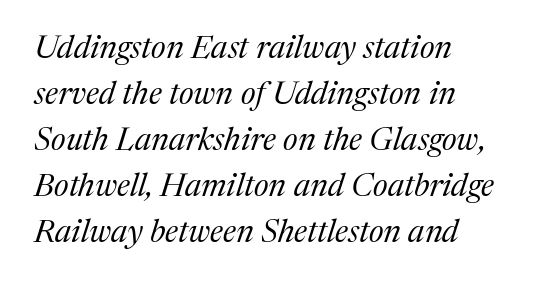
The image shows 32 px regular-weight serif type, italic (leaning right); set left-aligned, normal line spacing (1.44x), normal letter spacing, not underlined; medium stroke contrast and a medium x-height.
